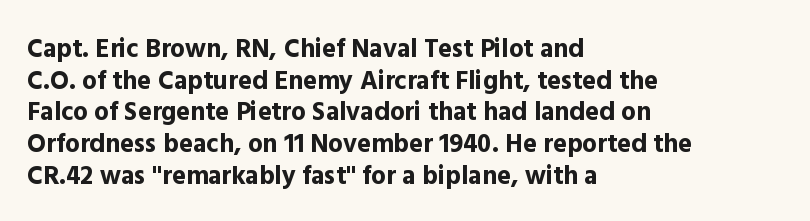
The image shows 26 px bold type, upright; set left-aligned, line spacing 1.22x, normal letter spacing, not underlined.
